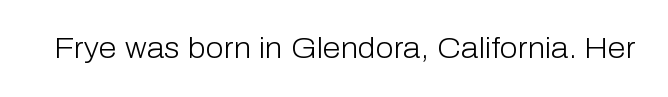
Type without underlining. Are there feet on the stems? There aren't — it's a sans. Spacing verdict: proportional, widths tailored to each character. The letterforms sit shoulder to shoulder at normal distance. The specimen reads as upright at a glance. The strokes carry an ordinary text weight at most.
